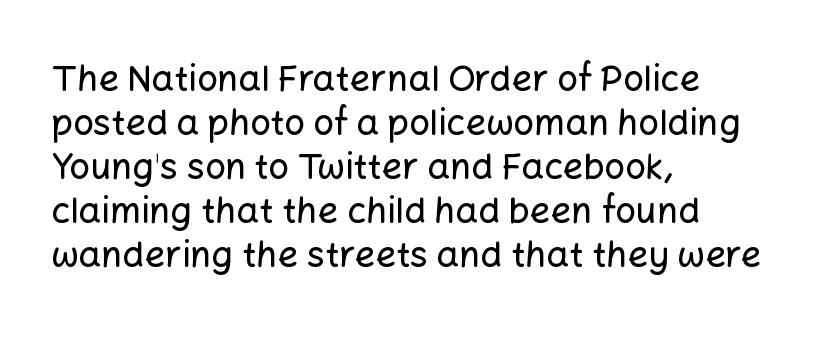
Serifs: no, the terminals of the letterforms are clean. Each letter keeps its own natural width here, so spacing adapts to shape. Check under the words: just untouched page. The setting favours the left margin, as ordinary paragraphs usually do.
